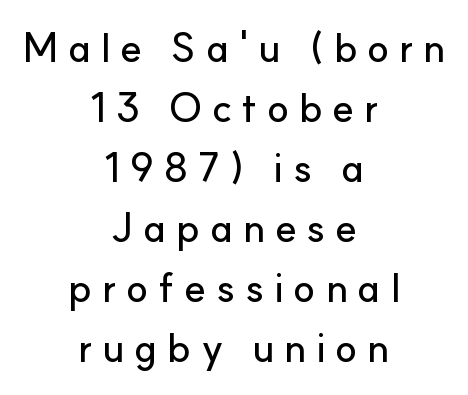
{"serif": "no", "italic": "no", "width": "normal", "stroke_contrast": "low", "x_height": "small", "monospaced": "no", "underline": "no", "align": "center", "line_spacing": "normal", "line_spacing_ratio": 1.5, "letter_spacing": "wide", "letter_spacing_em": 0.24, "glyph_px": 40}
